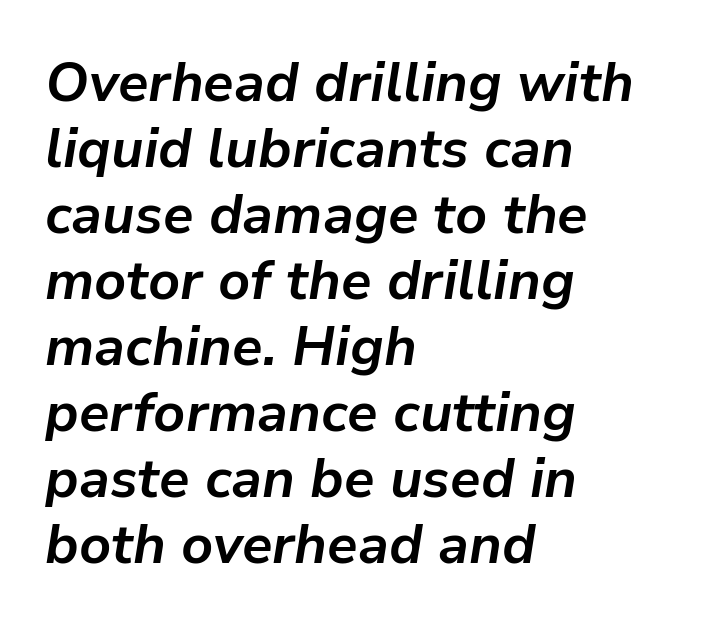
The image shows 55 px bold type, italic (leaning right); set left-aligned, line spacing 1.2x, normal letter spacing, not underlined; low stroke contrast and a medium x-height.
